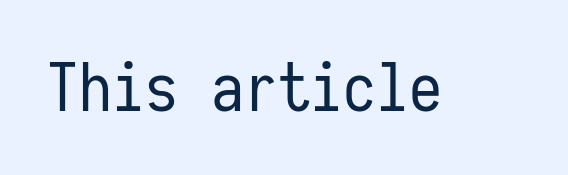
{"serif": "no", "italic": "no", "bold": "no", "weight": "regular", "width": "condensed", "stroke_contrast": "low", "x_height": "medium", "monospaced": "yes", "underline": "no", "letter_spacing": "normal", "letter_spacing_em": 0.0, "glyph_px": 66}
